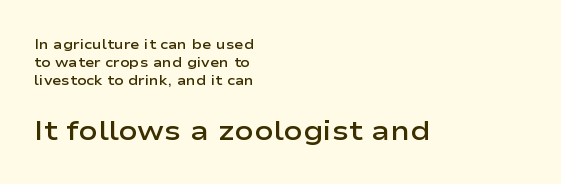
The image shows 28 px semibold, wide sans-serif type, upright; set left-aligned, normal line spacing (1.3x), normal letter spacing, not underlined; the second (bottom) block is 2.0x larger; low stroke contrast and a medium x-height.
